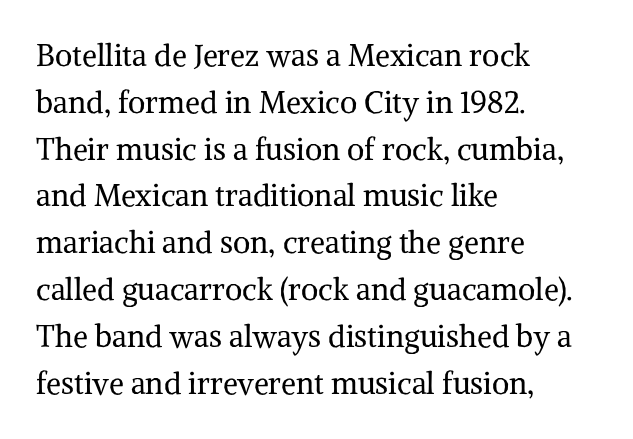
Q: Is the text bold? A: No.
Q: Is the text italic (slanted)? A: No, it is upright.
Q: Is the typeface a serif or a sans-serif typeface? A: Serif.
Q: Is the text underlined? A: No.
Q: How is the paragraph aligned? A: Left-aligned.
Q: Is the spacing between letters normal or unusually wide? A: Normal.
Q: Is the spacing between lines tight, normal or loose? A: Normal.
Q: Width (condensed, normal, or wide)? A: Normal.
Q: Stroke contrast? A: Medium.
Q: x-height? A: Medium.
Q: Monospaced? A: No.
